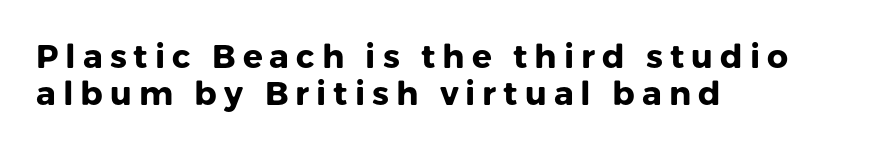
{"serif": "no", "italic": "no", "bold": "yes", "weight": "heavy", "width": "normal", "stroke_contrast": "low", "x_height": "medium", "monospaced": "no", "underline": "no", "align": "left", "line_spacing": "tight", "line_spacing_ratio": 1.11, "letter_spacing": "wide", "letter_spacing_em": 0.21, "glyph_px": 33}
